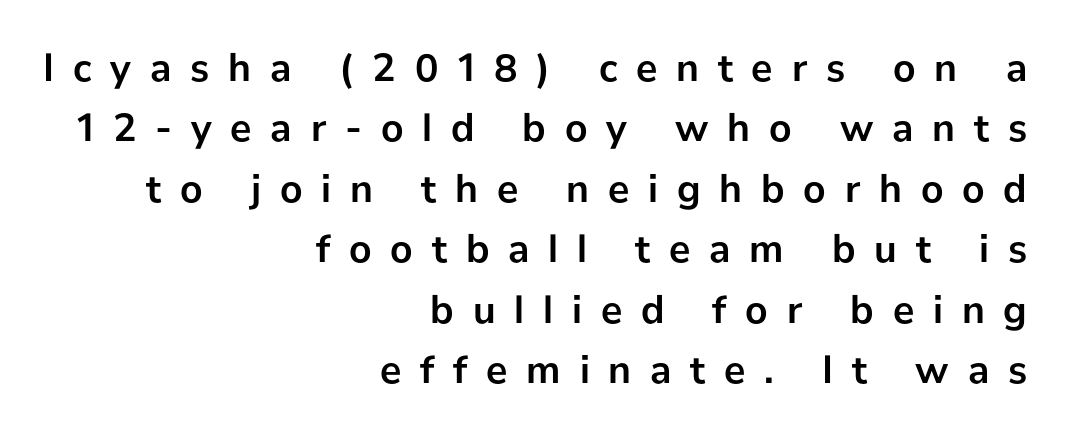
The font family rendered here belongs to the sans-serif group. Words appear elongated and porous because spacing is wide. The passage shown is typed in a proportional face where columns would drift. Interline gaps are of average width in this sample.
